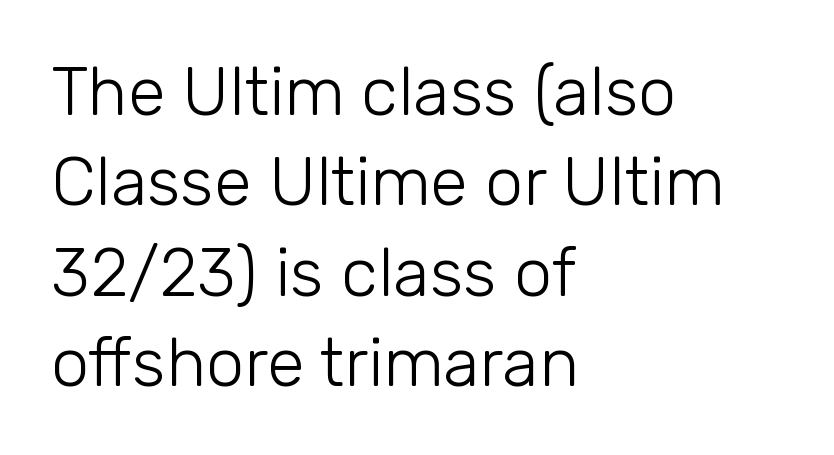
These lines are set flush left with a ragged right edge. Glance below the letters and you will spot only blank space. How are the letters spaced? Ordinarily, with no added tracking. The vertical gap from one line to the next is medium. The axis of the letterforms is exactly vertical. Note: no serifs on the glyphs.
